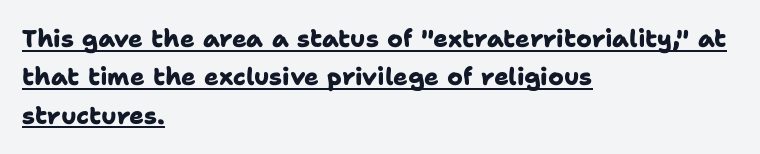
Q: Is the text bold? A: Yes.
Q: Is the text underlined? A: Yes.
Q: How is the paragraph aligned? A: Left-aligned.
Q: Is the spacing between letters normal or unusually wide? A: Normal.
Q: Is the spacing between lines tight, normal or loose? A: Normal.
